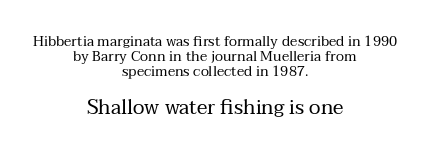
{"italic": "no", "bold": "no", "underline": "no", "align": "center", "line_spacing": "tight", "line_spacing_ratio": 1.07, "letter_spacing": "normal", "letter_spacing_em": 0.0, "larger_block": "second", "size_ratio": 1.43, "glyph_px": 20}
